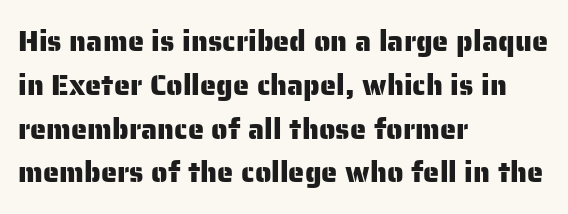
The rag falls on the right side of this text block. Is there any slant? The stems are plumb. These lines are rendered in a variable-pitch font. The block of text has a typical density, with ordinary space between rows.
